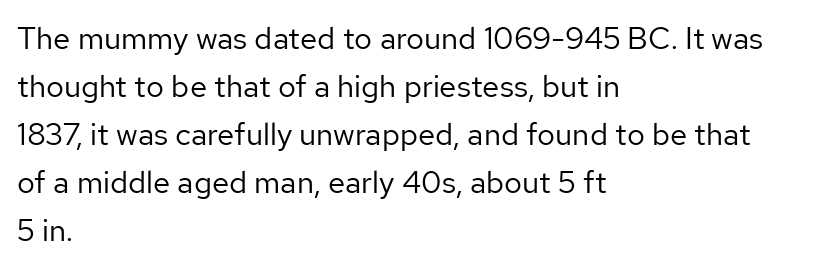
The foot of each line stays bare and open. Heft: none added — not bold. The passage shown is typed in a proportional face where columns would drift. The letters carry no serifs — their stems end cleanly without finishing strokes.
